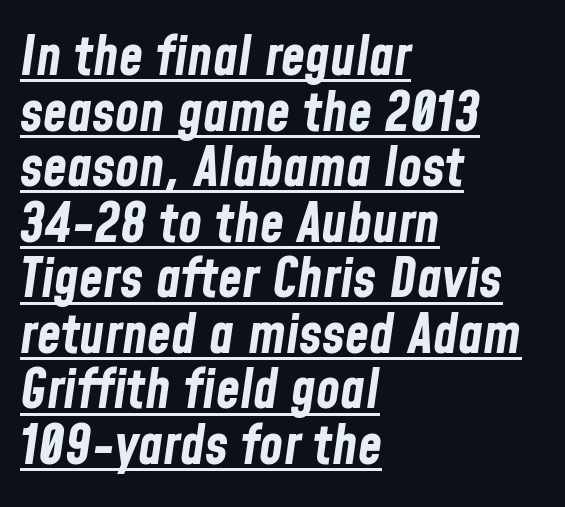
Q: Is the text bold? A: Yes.
Q: Is the text italic (slanted)? A: Yes, it leans right by about 8 degrees.
Q: Is the text underlined? A: Yes.
Q: How is the paragraph aligned? A: Left-aligned.
Q: Is the spacing between letters normal or unusually wide? A: Normal.
Q: Is the spacing between lines tight, normal or loose? A: Tight.
Q: Width (condensed, normal, or wide)? A: Condensed.
Q: Stroke contrast? A: Low.
Q: x-height? A: Medium.
Q: Monospaced? A: No.
